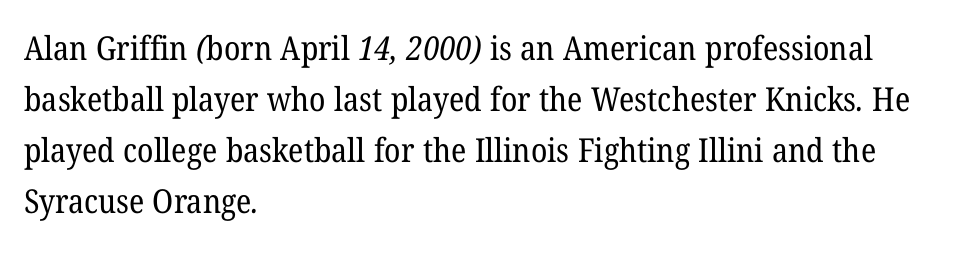
A normal amount of white space separates one row of letters from the next. Here the glyphs are tracked normally, forming tight word shapes. The rendering shows small feet on the letterforms — a serif design. The letters look calm and open, with moderate or lighter stems. Reading down the block, your eye returns to a fixed left position each line. The zone under the glyphs is completely vacant.
